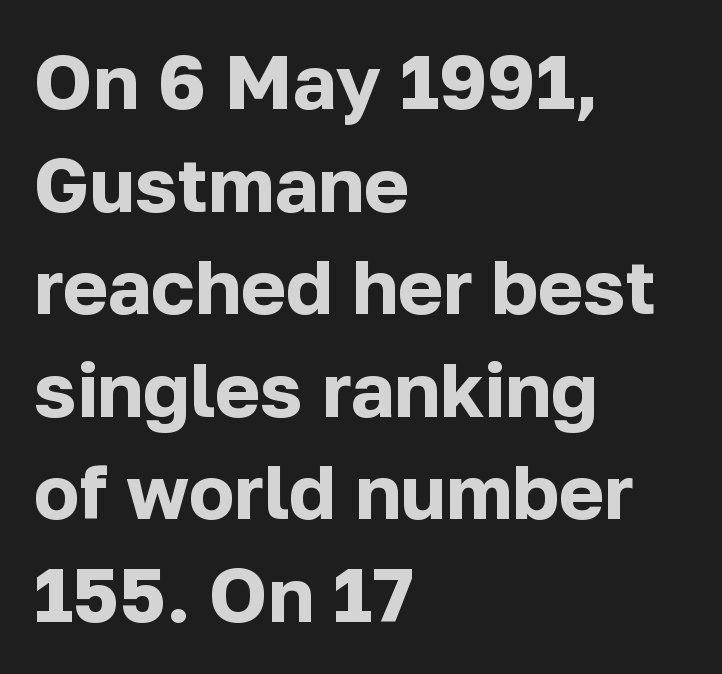
The image shows 76 px bold sans-serif type, upright; set left-aligned, normal line spacing (1.35x), normal letter spacing, not underlined; low stroke contrast and a medium x-height.
